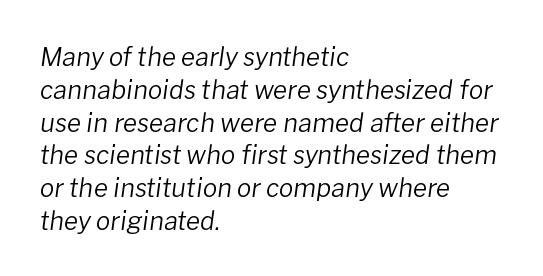
{"italic": "yes", "lean": "right", "slant_degrees": 8, "bold": "no", "underline": "no", "align": "left", "line_spacing": "normal", "line_spacing_ratio": 1.26, "letter_spacing": "normal", "letter_spacing_em": 0.0, "glyph_px": 26}
